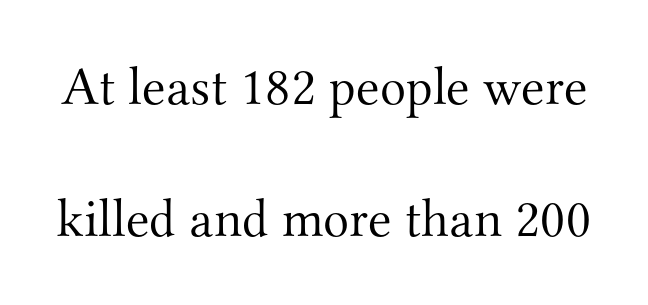
{"serif": "yes", "italic": "no", "bold": "no", "weight": "light", "width": "normal", "stroke_contrast": "medium", "x_height": "small", "monospaced": "no", "underline": "no", "line_spacing": "loose", "line_spacing_ratio": 2.44, "letter_spacing": "normal", "letter_spacing_em": 0.0, "glyph_px": 54}
